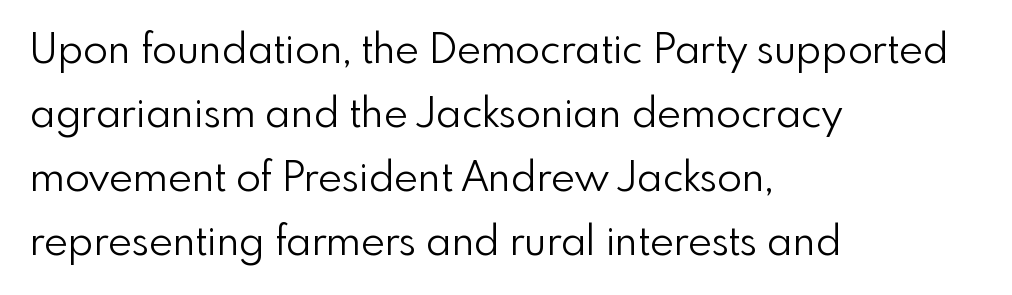
The image shows 41 px light sans-serif type, upright; set left-aligned, normal line spacing (1.56x), normal letter spacing, not underlined; low stroke contrast and a small x-height.
